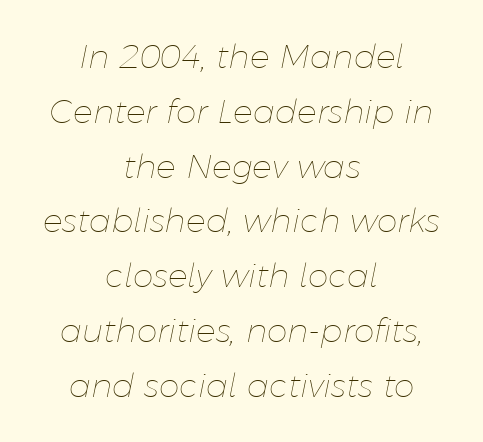
The image shows 33 px thin type, italic (leaning right); set centered, normal line spacing (1.66x), normal letter spacing, not underlined; low stroke contrast and a medium x-height.
